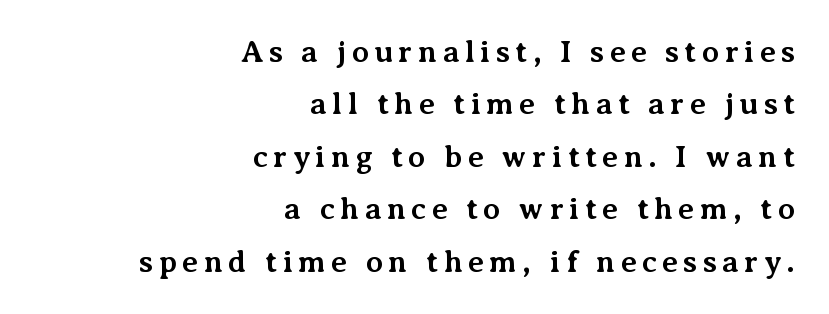
The image shows 31 px bold serif type, upright; set right-aligned, normal line spacing (1.69x), not underlined; medium stroke contrast and a medium x-height.
